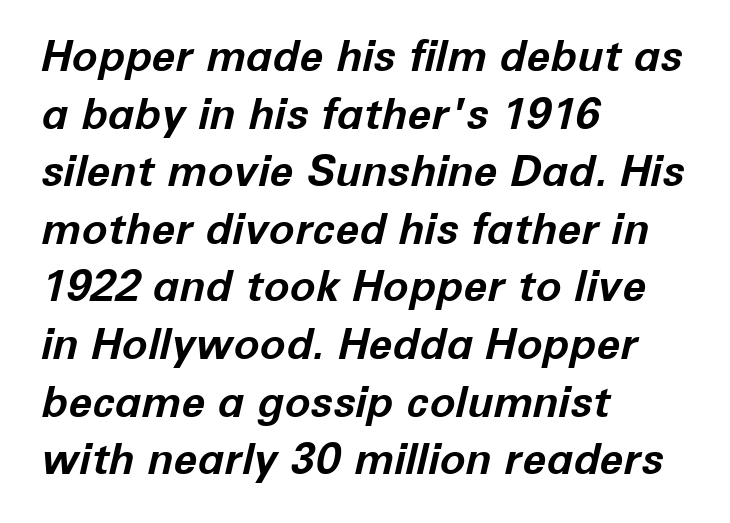
Q: Is the text bold? A: Yes.
Q: Is the text italic (slanted)? A: Yes, it leans right by about 12 degrees.
Q: Is the text underlined? A: No.
Q: How is the paragraph aligned? A: Left-aligned.
Q: Is the spacing between letters normal or unusually wide? A: Normal.
Q: Is the spacing between lines tight, normal or loose? A: Normal.
Q: Width (condensed, normal, or wide)? A: Normal.
Q: Stroke contrast? A: Low.
Q: x-height? A: Medium.
Q: Monospaced? A: No.
